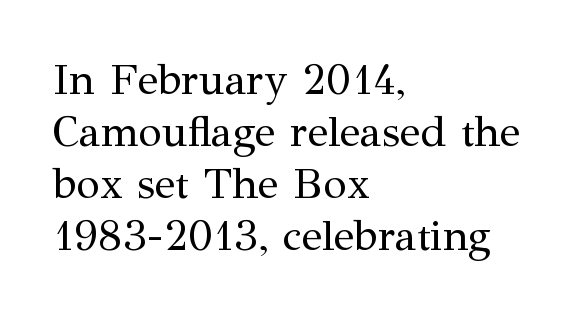
Nope, not italic — everything's standing straight. Serif or sans? Serif — the stroke terminals have little feet. Caption: multi-line text, flush left, ragged right. Lines of text with bare space underneath. Looks like regular typesetting: each glyph gets only the width it needs. No chunkiness to these letters — they're not bold.
